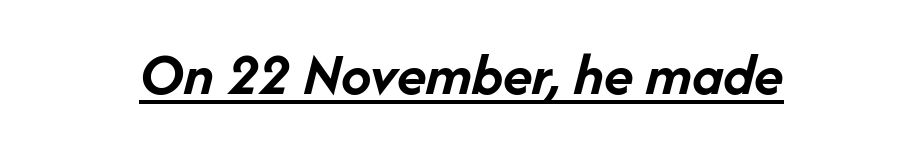
The image shows 61 px semibold type, italic (leaning right); set normal letter spacing, underlined; low stroke contrast and a medium x-height.
